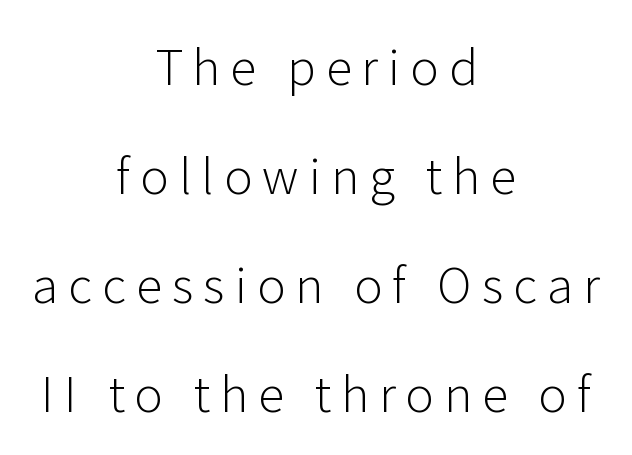
Q: Is the text bold? A: No.
Q: Is the text italic (slanted)? A: No, it is upright.
Q: Is the typeface a serif or a sans-serif typeface? A: Sans-serif.
Q: Is the text underlined? A: No.
Q: How is the paragraph aligned? A: Centered.
Q: Is the spacing between letters normal or unusually wide? A: Unusually wide.
Q: Is the spacing between lines tight, normal or loose? A: Loose.
Q: Width (condensed, normal, or wide)? A: Normal.
Q: Stroke contrast? A: Low.
Q: x-height? A: Medium.
Q: Monospaced? A: No.
